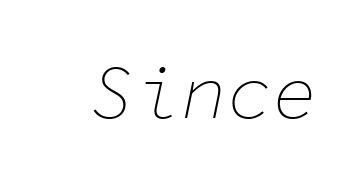
The image shows 76 px thin type, italic (leaning right), monospaced; set normal letter spacing, not underlined; low stroke contrast and a medium x-height.
